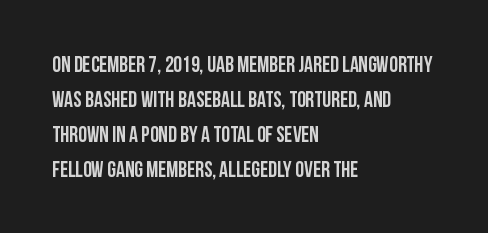
The vertical gap from one line to the next is medium. In terms of posture, this sample is upright. The ragged edge is on the right, which tells us the setting is flush left. Look at the tracking — it's just the regular setting, nothing added. Only glyphs here, with clear space below each row.
